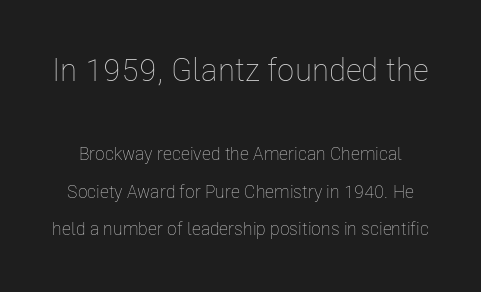
{"italic": "no", "bold": "no", "weight": "thin", "width": "condensed", "stroke_contrast": "low", "x_height": "medium", "monospaced": "no", "underline": "no", "line_spacing": "loose", "line_spacing_ratio": 2.08, "letter_spacing": "normal", "letter_spacing_em": 0.0, "larger_block": "first", "size_ratio": 1.78, "glyph_px": 32}
